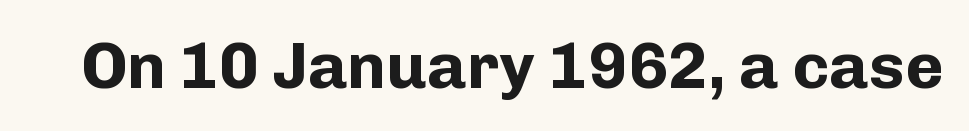
Q: Is the text bold? A: Yes.
Q: Is the text italic (slanted)? A: No, it is upright.
Q: Is the typeface a serif or a sans-serif typeface? A: Sans-serif.
Q: Is the text underlined? A: No.
Q: Is the spacing between letters normal or unusually wide? A: Normal.
Q: Width (condensed, normal, or wide)? A: Normal.
Q: Stroke contrast? A: Low.
Q: x-height? A: Medium.
Q: Monospaced? A: No.
